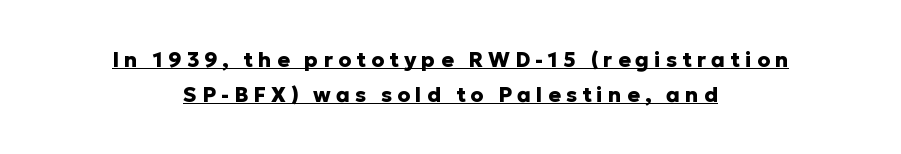
{"italic": "no", "bold": "yes", "underline": "yes", "align": "center", "line_spacing": "normal", "line_spacing_ratio": 1.66, "letter_spacing": "wide", "letter_spacing_em": 0.24, "glyph_px": 21}
